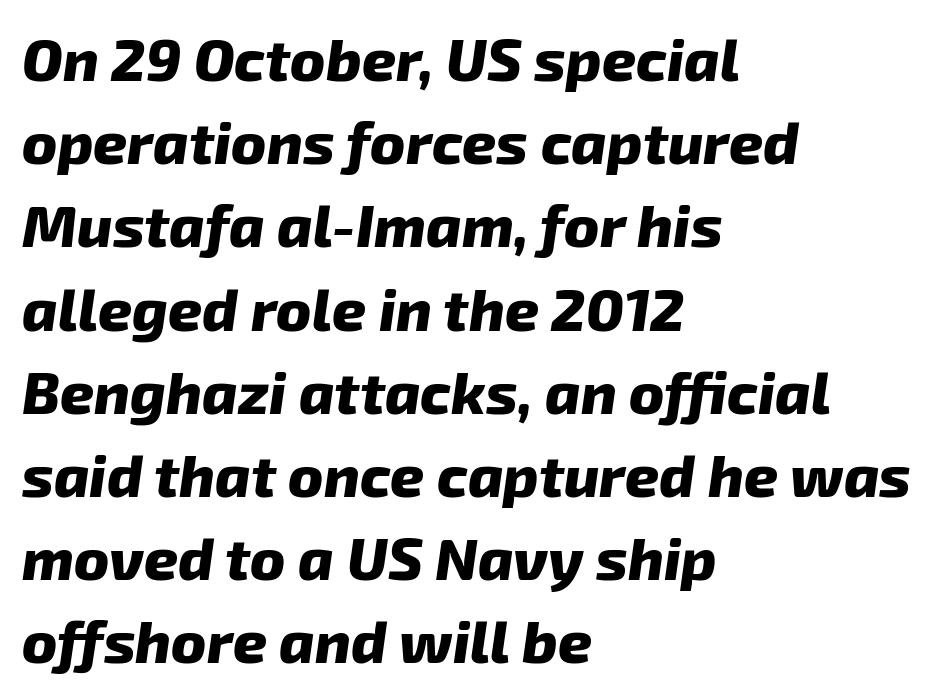
The image shows 59 px heavy type, italic (leaning right); set left-aligned, normal line spacing (1.41x), normal letter spacing, not underlined; low stroke contrast and a medium x-height.
